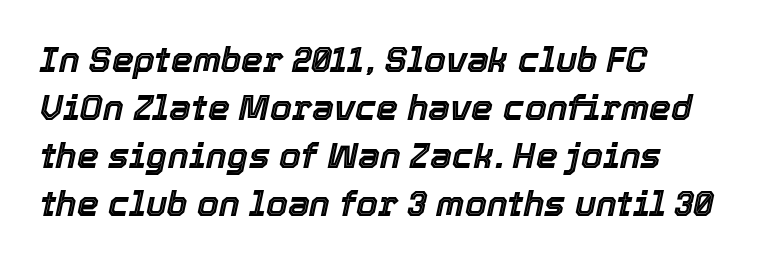
{"italic": "yes", "lean": "right", "slant_degrees": 12, "width": "normal", "x_height": "medium", "monospaced": "no", "underline": "no", "align": "left", "line_spacing": "normal", "line_spacing_ratio": 1.37, "letter_spacing": "normal", "letter_spacing_em": 0.0, "glyph_px": 35}
